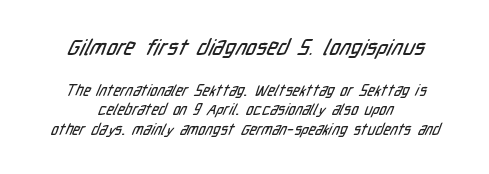
Q: Is the text underlined? A: No.
Q: How is the paragraph aligned? A: Centered.
Q: Is the spacing between letters normal or unusually wide? A: Normal.
Q: Is the spacing between lines tight, normal or loose? A: Normal.
Q: Which block of text is set in a larger size, the first (top) or the second (bottom)? A: The first (top) one.
